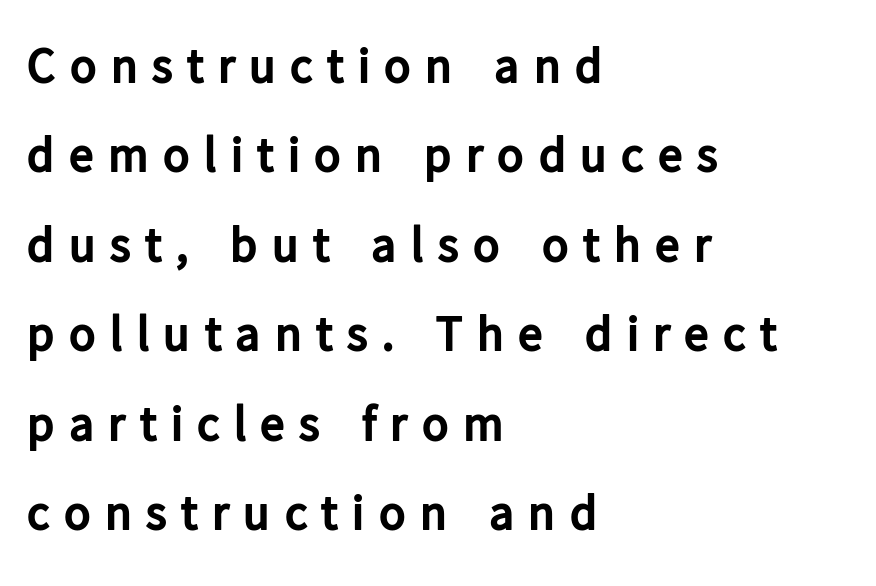
Q: Is the text bold? A: Yes.
Q: Is the text italic (slanted)? A: No, it is upright.
Q: Is the typeface a serif or a sans-serif typeface? A: Sans-serif.
Q: Is the text underlined? A: No.
Q: How is the paragraph aligned? A: Left-aligned.
Q: Is the spacing between letters normal or unusually wide? A: Unusually wide.
Q: Width (condensed, normal, or wide)? A: Normal.
Q: Stroke contrast? A: Low.
Q: x-height? A: Medium.
Q: Monospaced? A: No.
